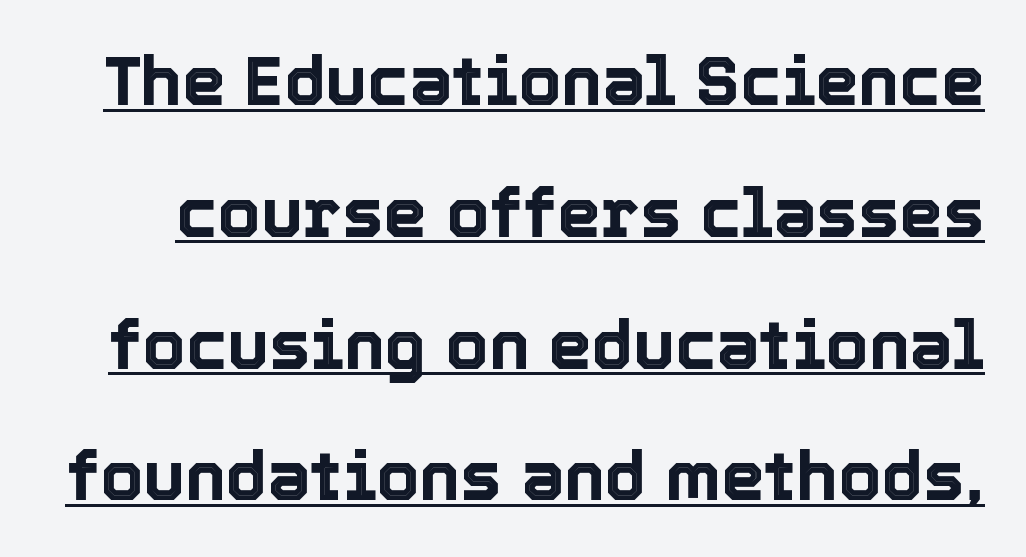
The image shows 69 px text type, upright; set loose line spacing (1.91x), normal letter spacing, underlined; a medium x-height.
